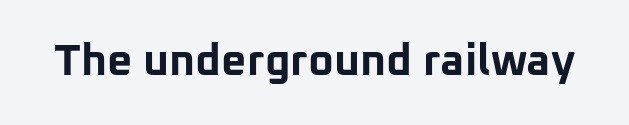
Q: Is the text bold? A: Yes.
Q: Is the text italic (slanted)? A: No, it is upright.
Q: Is the typeface a serif or a sans-serif typeface? A: Sans-serif.
Q: Is the text underlined? A: No.
Q: Is the spacing between letters normal or unusually wide? A: Normal.
Q: Width (condensed, normal, or wide)? A: Normal.
Q: Stroke contrast? A: Low.
Q: x-height? A: Medium.
Q: Monospaced? A: No.
